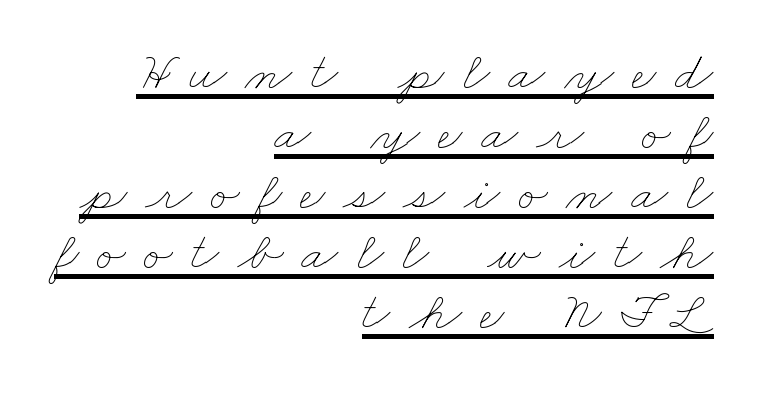
A student would call this right alignment; a typographer would say flush right, rag left. Note the varied advance widths — an 'i' is clearly narrower than an 'm'. The font is comparable to plain body text, perhaps lighter. Compared with undecorated copy, this sample adds a rule below the words.
